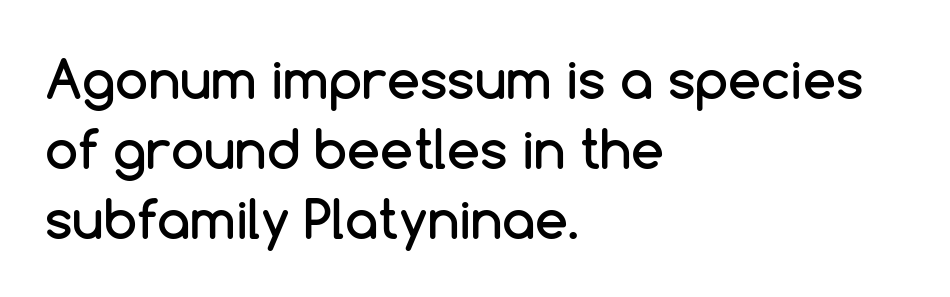
The passage is arranged the way most books set body copy — flush left. This sample uses plain, unmodified letter spacing. Think of a printed novel: that variable character pitch is what you see here. Quick note: not italic, upright. Nothing sits at the stroke ends, so this counts as sans-serif.
